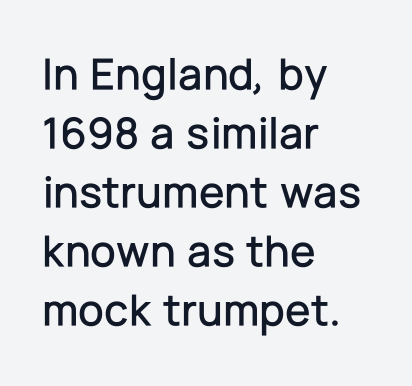
{"serif": "no", "italic": "no", "width": "normal", "stroke_contrast": "low", "x_height": "medium", "monospaced": "no", "underline": "no", "align": "left", "line_spacing": "normal", "line_spacing_ratio": 1.28, "letter_spacing": "normal", "letter_spacing_em": 0.0, "glyph_px": 46}
